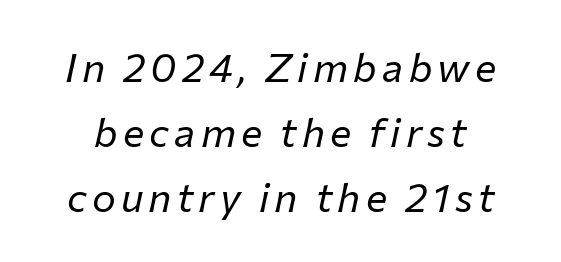
{"italic": "yes", "lean": "right", "slant_degrees": 12, "bold": "no", "weight": "regular", "width": "normal", "stroke_contrast": "low", "x_height": "medium", "monospaced": "no", "underline": "no", "line_spacing": "normal", "line_spacing_ratio": 1.62, "glyph_px": 40}
